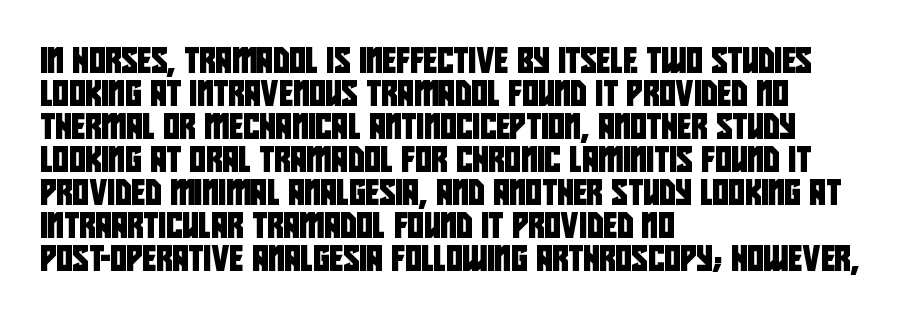
Q: Is the text underlined? A: No.
Q: How is the paragraph aligned? A: Left-aligned.
Q: Is the spacing between letters normal or unusually wide? A: Normal.
Q: Is the spacing between lines tight, normal or loose? A: Normal.
